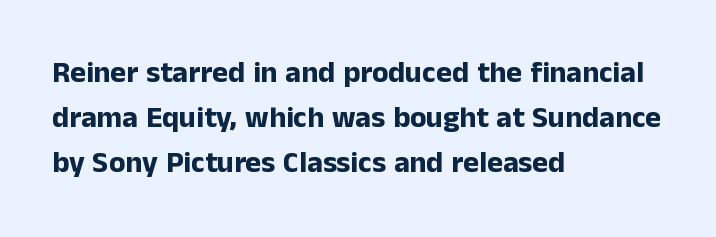
Any mark beneath the type? The region is blank. This is sans-serif lettering, the kind often seen on screens and signage. A dark, heavy texture on the line: the type is bold. The letterforms sit shoulder to shoulder at normal distance.
